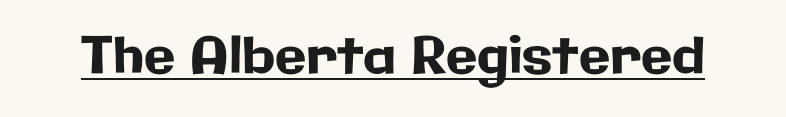
{"serif": "no", "italic": "no", "width": "normal", "stroke_contrast": "low", "x_height": "medium", "monospaced": "no", "underline": "yes", "letter_spacing": "normal", "letter_spacing_em": 0.0, "glyph_px": 51}
